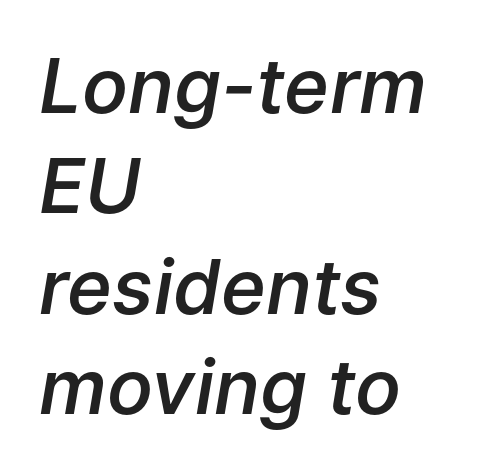
Looks like regular typesetting: each glyph gets only the width it needs. The whole block is typeset with a tilt. Each glyph is drawn with semibold strokes, heavier than normal yet not fully bold. Reading down the block, your eye returns to a fixed left position each line. Rows of type keep a routine distance in the vertical direction.
